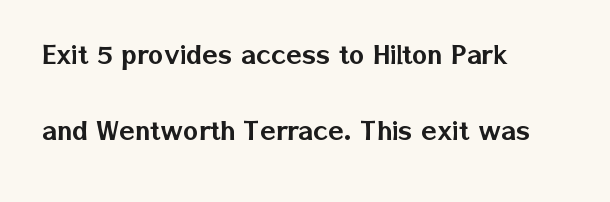
Q: Is the text italic (slanted)? A: No, it is upright.
Q: Is the typeface a serif or a sans-serif typeface? A: Sans-serif.
Q: Is the text underlined? A: No.
Q: How is the paragraph aligned? A: Left-aligned.
Q: Is the spacing between letters normal or unusually wide? A: Normal.
Q: Is the spacing between lines tight, normal or loose? A: Loose.
Q: Width (condensed, normal, or wide)? A: Normal.
Q: Stroke contrast? A: Low.
Q: x-height? A: Medium.
Q: Monospaced? A: No.
